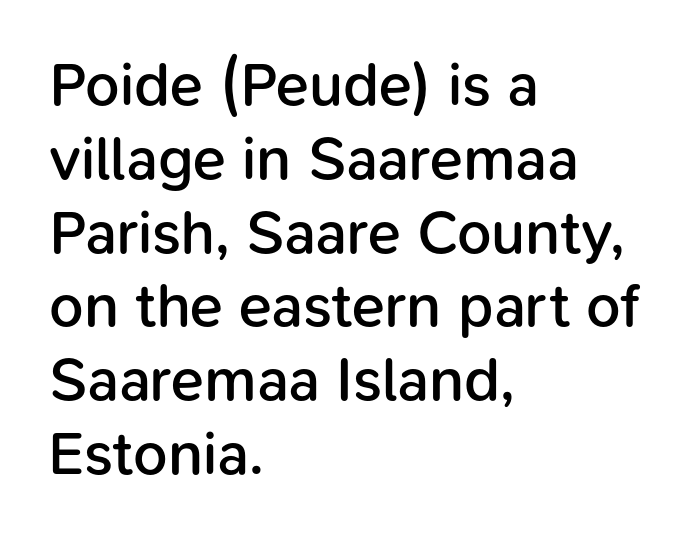
{"serif": "no", "italic": "no", "bold": "semi", "weight": "semibold", "width": "normal", "stroke_contrast": "low", "x_height": "medium", "monospaced": "no", "underline": "no", "align": "left", "line_spacing_ratio": 1.21, "letter_spacing": "normal", "letter_spacing_em": 0.0, "glyph_px": 61}
